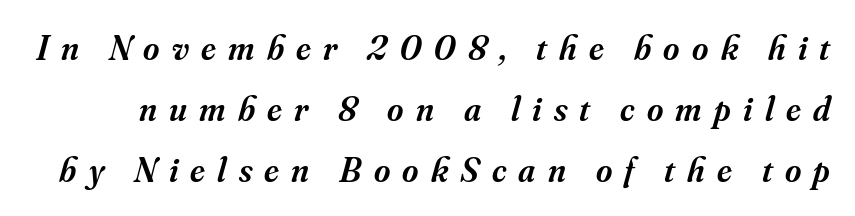
Is this a fixed-width face? No — the glyphs have proportional, varying widths. Rendered with sloped, italic letterforms. Letter spacing: wide. The space directly below the letters is spotless.
